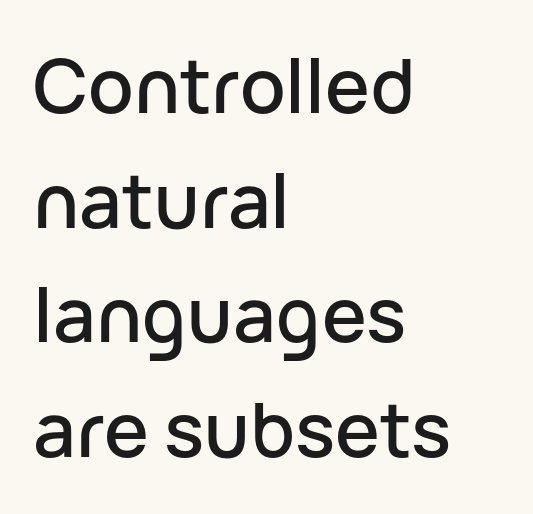
Q: Is the text italic (slanted)? A: No, it is upright.
Q: Is the typeface a serif or a sans-serif typeface? A: Sans-serif.
Q: Is the text underlined? A: No.
Q: How is the paragraph aligned? A: Left-aligned.
Q: Is the spacing between letters normal or unusually wide? A: Normal.
Q: Is the spacing between lines tight, normal or loose? A: Normal.
Q: Width (condensed, normal, or wide)? A: Normal.
Q: Stroke contrast? A: Low.
Q: x-height? A: Medium.
Q: Monospaced? A: No.
